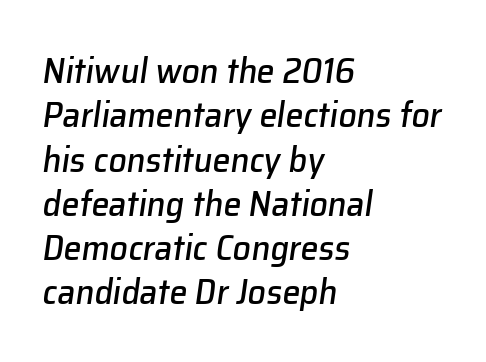
{"italic": "yes", "lean": "right", "slant_degrees": 8, "width": "normal", "stroke_contrast": "low", "x_height": "medium", "monospaced": "no", "underline": "no", "align": "left", "line_spacing_ratio": 1.23, "letter_spacing": "normal", "letter_spacing_em": 0.0, "glyph_px": 36}
